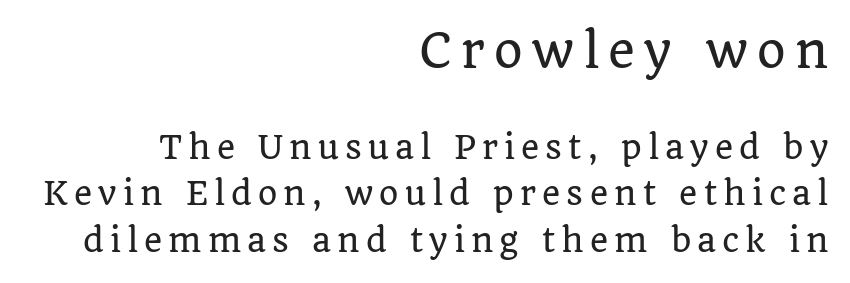
Honestly, the row spacing looks completely unremarkable. Is this a fixed-width face? No — the glyphs have proportional, varying widths. A bare baseline throughout the passage. The typeface chosen for these lines features serifs. Size hierarchy here favors the leading block over the trailing one.
